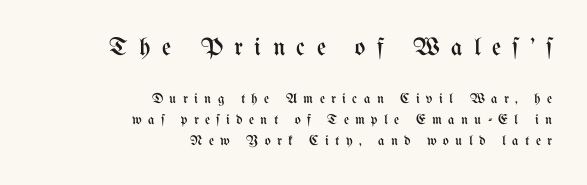
The image shows 25 px text type, upright; set right-aligned, normal line spacing (1.5x), unusually wide letter spacing (+0.45 em), not underlined; the first (top) block is 1.79x larger.
